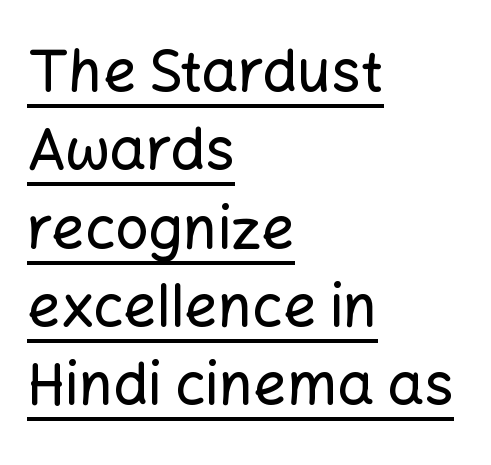
{"serif": "no", "italic": "no", "width": "normal", "stroke_contrast": "low", "x_height": "medium", "monospaced": "no", "underline": "yes", "align": "left", "line_spacing": "normal", "line_spacing_ratio": 1.35, "letter_spacing": "normal", "letter_spacing_em": 0.0, "glyph_px": 58}
